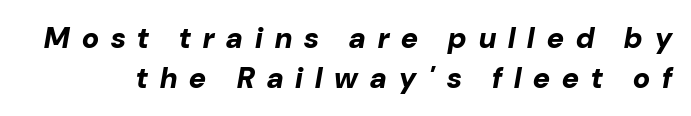
The image shows 29 px bold type, italic (leaning right); set normal line spacing (1.37x), unusually wide letter spacing (+0.42 em), not underlined; low stroke contrast and a medium x-height.
